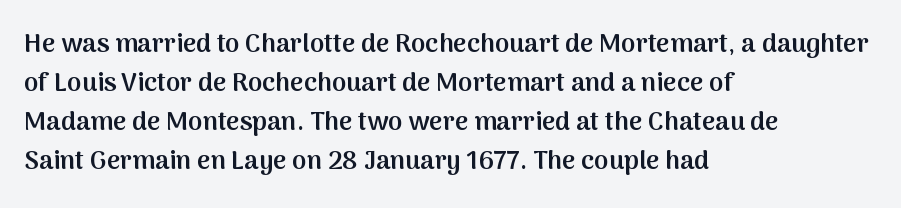
The image shows 26 px text type, upright; set left-aligned, normal line spacing (1.5x), normal letter spacing, not underlined.
